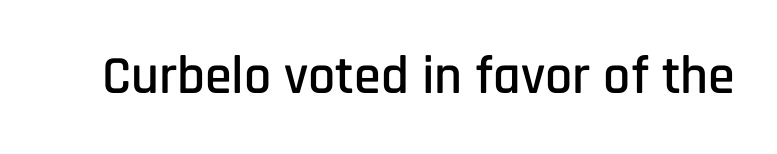
{"serif": "no", "italic": "no", "width": "condensed", "stroke_contrast": "low", "x_height": "large", "monospaced": "no", "underline": "no", "letter_spacing": "normal", "letter_spacing_em": 0.0, "glyph_px": 54}
